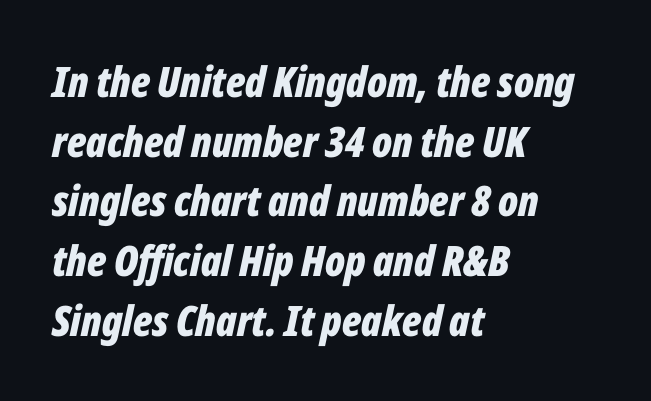
The image shows 42 px bold, condensed type, italic (leaning right); set left-aligned, normal line spacing (1.42x), normal letter spacing, not underlined; low stroke contrast and a medium x-height.
